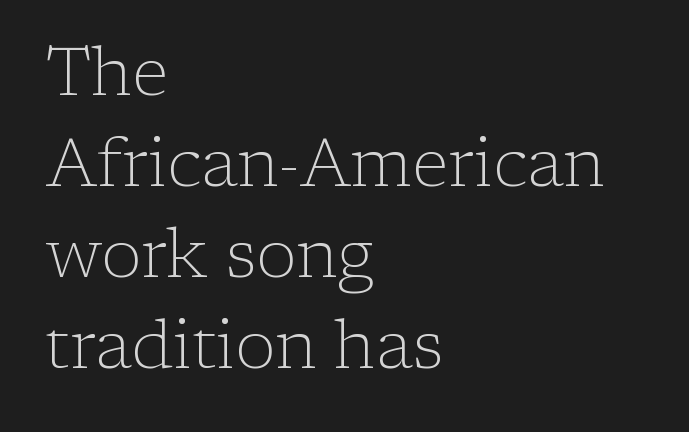
Q: Is the text bold? A: No.
Q: Is the text italic (slanted)? A: No, it is upright.
Q: Is the typeface a serif or a sans-serif typeface? A: Serif.
Q: Is the text underlined? A: No.
Q: How is the paragraph aligned? A: Left-aligned.
Q: Is the spacing between letters normal or unusually wide? A: Normal.
Q: Is the spacing between lines tight, normal or loose? A: Normal.
Q: Width (condensed, normal, or wide)? A: Normal.
Q: Stroke contrast? A: Low.
Q: x-height? A: Medium.
Q: Monospaced? A: No.
